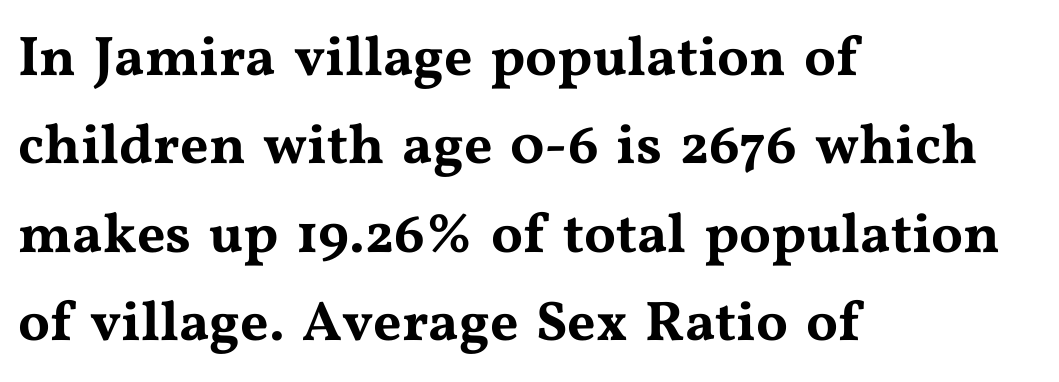
The image shows 56 px wide serif type, upright; set left-aligned, normal line spacing (1.58x), normal letter spacing, not underlined; medium stroke contrast and a medium x-height.
